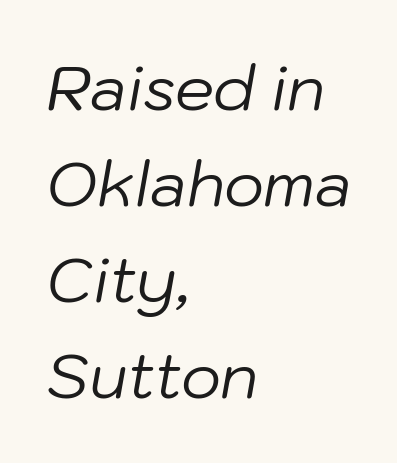
{"italic": "yes", "lean": "right", "slant_degrees": 10, "bold": "no", "weight": "regular", "width": "normal", "stroke_contrast": "low", "x_height": "medium", "monospaced": "no", "underline": "no", "align": "left", "line_spacing": "normal", "line_spacing_ratio": 1.55, "letter_spacing": "normal", "letter_spacing_em": 0.0, "glyph_px": 62}
